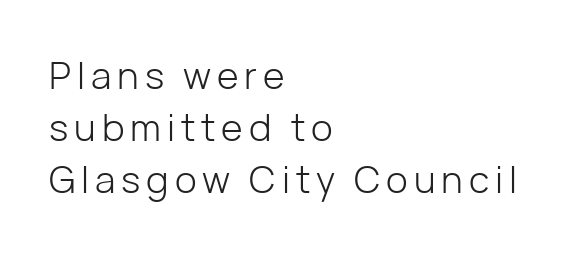
Q: Is the text bold? A: No.
Q: Is the text italic (slanted)? A: No, it is upright.
Q: Is the typeface a serif or a sans-serif typeface? A: Sans-serif.
Q: Is the text underlined? A: No.
Q: How is the paragraph aligned? A: Left-aligned.
Q: Is the spacing between lines tight, normal or loose? A: Normal.
Q: Width (condensed, normal, or wide)? A: Normal.
Q: Stroke contrast? A: Low.
Q: x-height? A: Medium.
Q: Monospaced? A: No.
